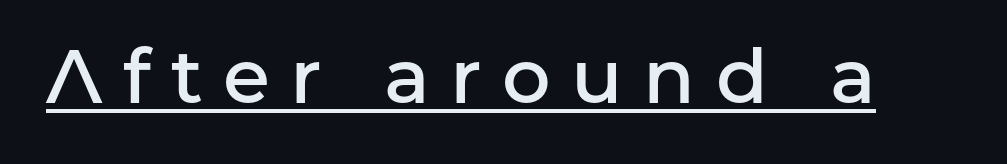
How heavy is the stroke? Medium-heavy — a semibold, shy of bold. Each letter keeps its own natural width here, so spacing adapts to shape. Underlining? Definitely there. No italicization has been applied; the sample stays upright.
